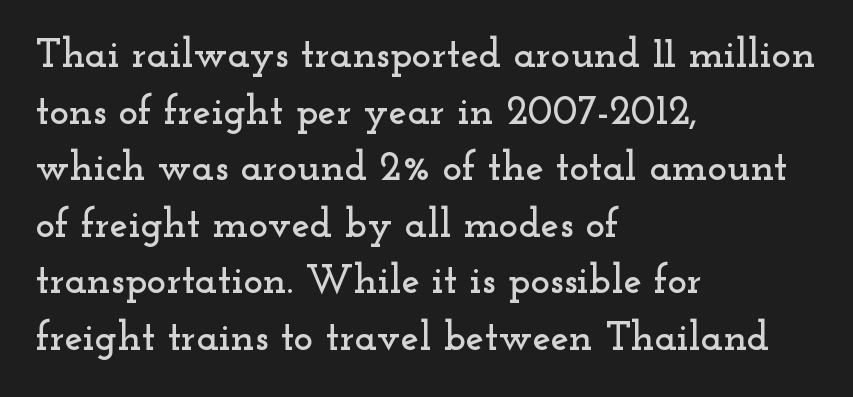
Leading matches the norm, producing a regular column. This sample uses a serif face. Compared with a centered layout, this one pins lines to the left instead. These lines were composed using upright roman letters. This sample uses plain, unmodified letter spacing. A bare baseline throughout the passage.
